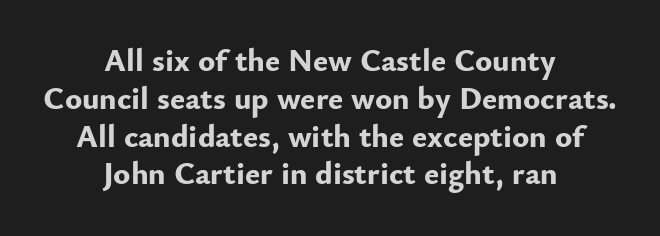
Character widths vary here, with narrow letters taking less room than wide ones. These lines are composed in type without serifs. Alignment: centered. What weight is shown? A full bold with thick strokes.
